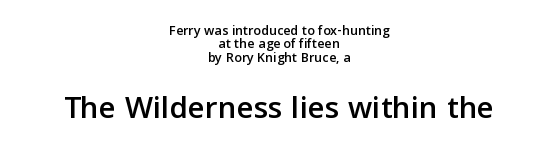
{"serif": "no", "italic": "no", "width": "normal", "stroke_contrast": "low", "x_height": "medium", "monospaced": "no", "underline": "no", "align": "center", "line_spacing": "tight", "line_spacing_ratio": 0.95, "letter_spacing": "normal", "letter_spacing_em": 0.0, "larger_block": "second", "size_ratio": 2.36, "glyph_px": 33}
